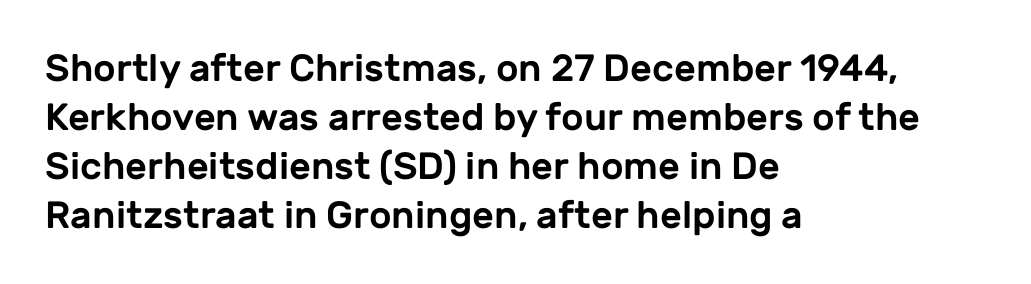
Q: Is the text italic (slanted)? A: No, it is upright.
Q: Is the typeface a serif or a sans-serif typeface? A: Sans-serif.
Q: Is the text underlined? A: No.
Q: How is the paragraph aligned? A: Left-aligned.
Q: Is the spacing between letters normal or unusually wide? A: Normal.
Q: Is the spacing between lines tight, normal or loose? A: Normal.
Q: Width (condensed, normal, or wide)? A: Normal.
Q: Stroke contrast? A: Low.
Q: x-height? A: Medium.
Q: Monospaced? A: No.
